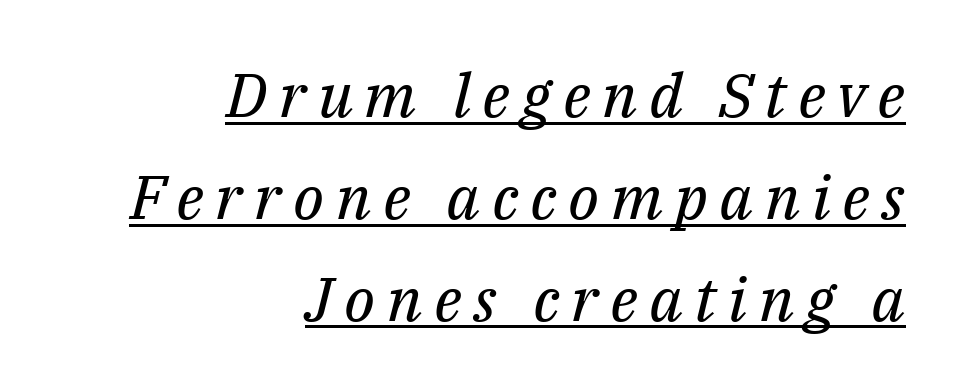
{"serif": "yes", "italic": "yes", "lean": "right", "slant_degrees": 14, "bold": "no", "weight": "regular", "width": "normal", "stroke_contrast": "medium", "x_height": "medium", "monospaced": "no", "underline": "yes", "align": "right", "line_spacing": "normal", "line_spacing_ratio": 1.67, "glyph_px": 61}
